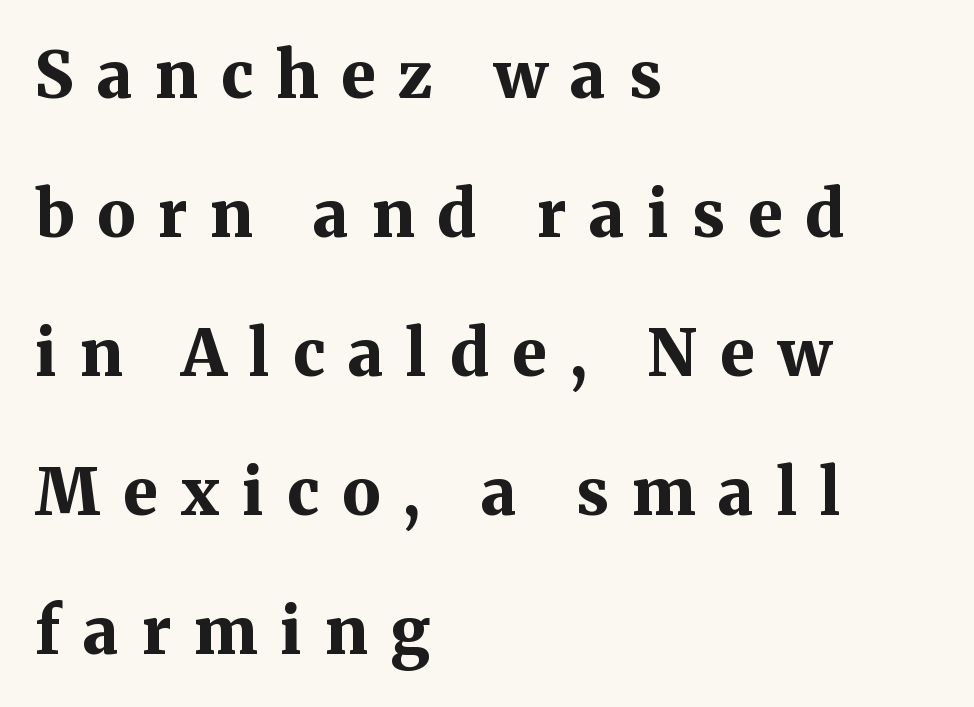
{"serif": "yes", "italic": "no", "bold": "yes", "weight": "bold", "width": "normal", "stroke_contrast": "medium", "x_height": "medium", "monospaced": "no", "underline": "no", "align": "left", "line_spacing": "loose", "line_spacing_ratio": 2.17, "letter_spacing": "wide", "letter_spacing_em": 0.36, "glyph_px": 64}
